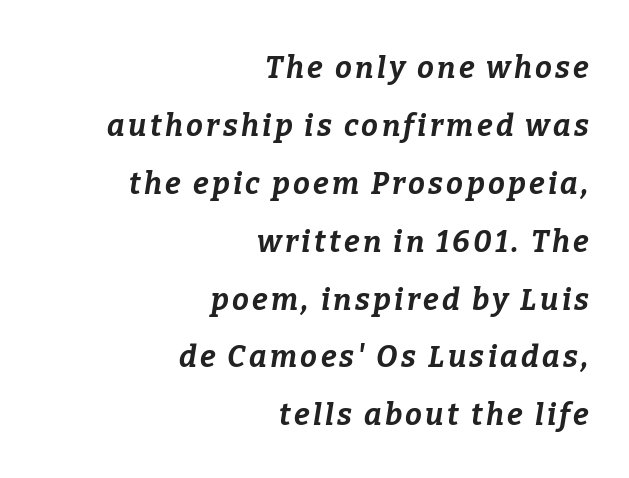
The image shows 30 px bold type, italic (leaning right); set right-aligned, loose line spacing (1.93x), not underlined; low stroke contrast and a medium x-height.
